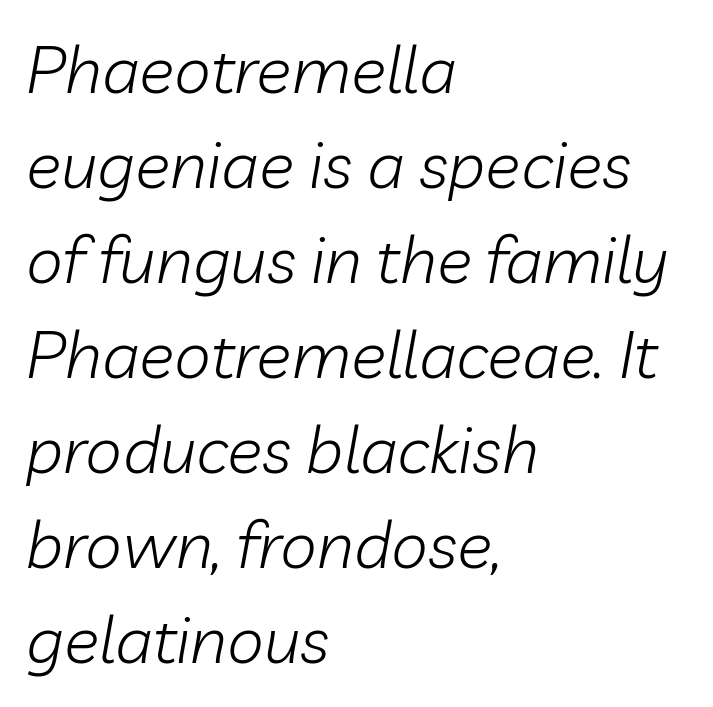
Q: Is the text bold? A: No.
Q: Is the text italic (slanted)? A: Yes, it leans right by about 10 degrees.
Q: Is the text underlined? A: No.
Q: How is the paragraph aligned? A: Left-aligned.
Q: Is the spacing between letters normal or unusually wide? A: Normal.
Q: Is the spacing between lines tight, normal or loose? A: Normal.
Q: Width (condensed, normal, or wide)? A: Normal.
Q: Stroke contrast? A: Low.
Q: x-height? A: Medium.
Q: Monospaced? A: No.
